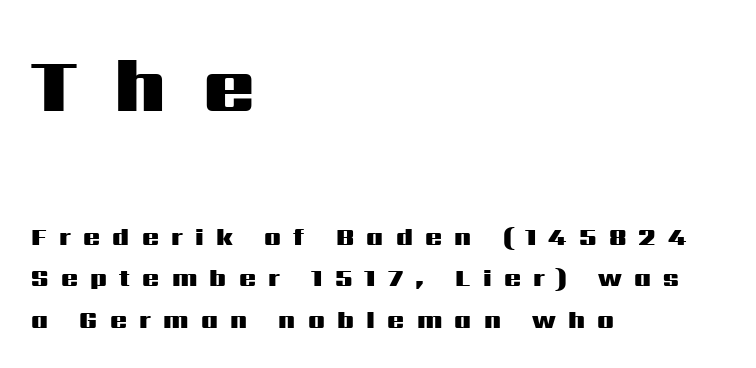
The leading is moderate, giving the passage an even texture. This sample uses expanded letter spacing, leaving extra air between glyphs. Does the type have serifs? No, each stem ends abruptly. Chunky letters — that's bold for sure. Words float on clear page, feet unadorned. These lines are rendered in a variable-pitch font.
